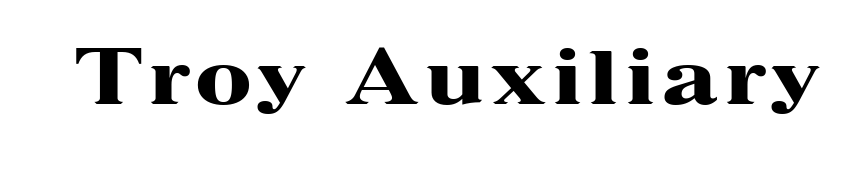
{"serif": "yes", "italic": "no", "bold": "yes", "weight": "heavy", "width": "wide", "stroke_contrast": "high", "x_height": "medium", "monospaced": "no", "underline": "no", "glyph_px": 74}
